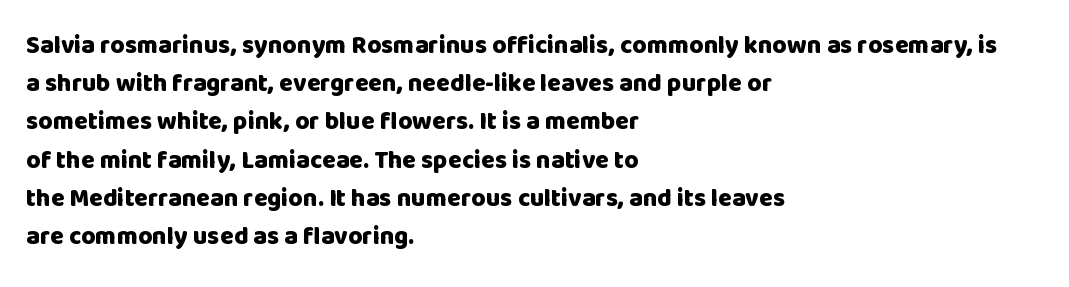
The image shows 25 px bold type, upright; set left-aligned, normal line spacing (1.53x), normal letter spacing, not underlined.
